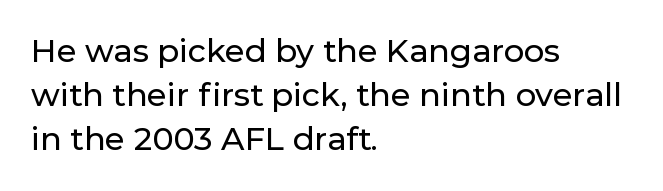
Short and long lines alike share a common starting point at left. Characters remain perfectly vertical along every line. Serifs: no, the terminals of the letterforms are clean. You could not count columns in this text — the font is proportionally spaced.
